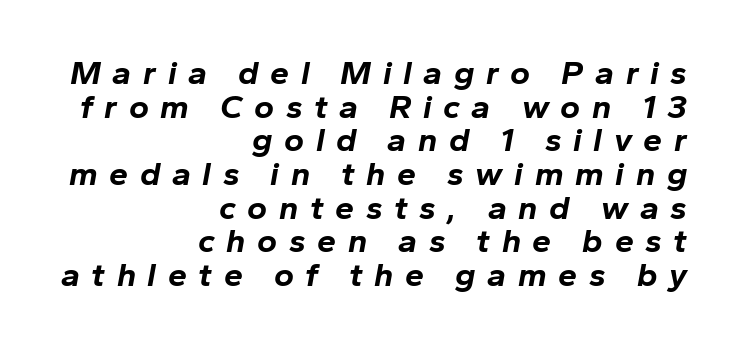
The image shows 34 px bold type, italic (leaning right); set right-aligned, tight line spacing (0.99x), unusually wide letter spacing (+0.34 em), not underlined; low stroke contrast and a medium x-height.
